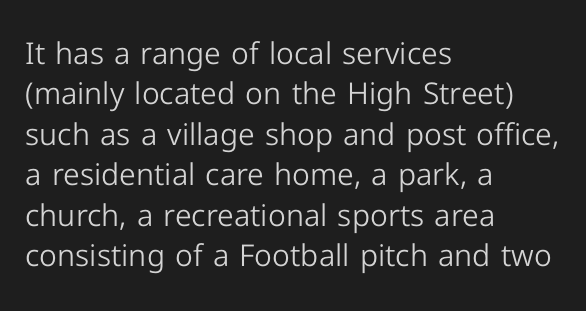
The passage shown is not bold in any degree. Upright lettering throughout. In terms of letterform style, serifs are entirely absent. Here the designer chose a conventional face with non-uniform glyph widths.
